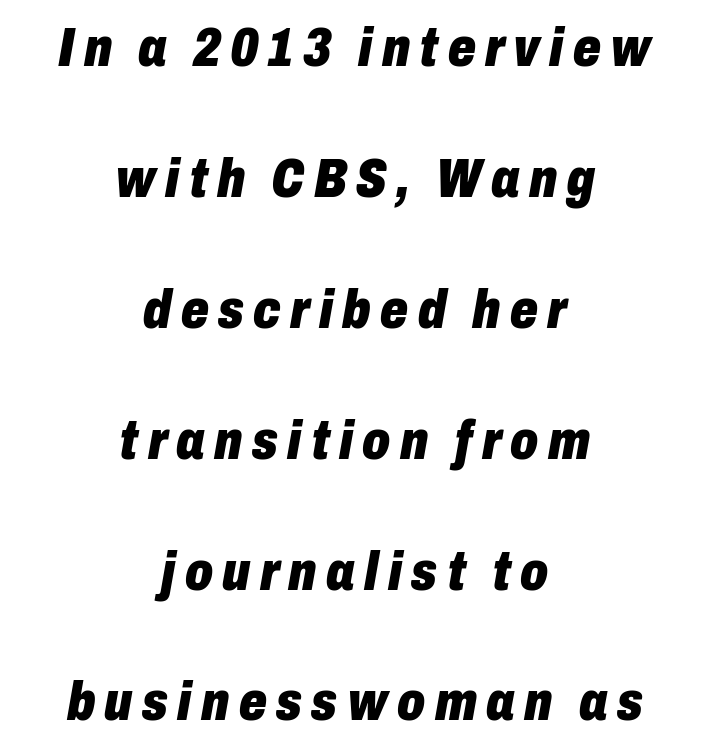
{"italic": "yes", "lean": "right", "slant_degrees": 10, "bold": "yes", "weight": "heavy", "width": "condensed", "stroke_contrast": "low", "x_height": "medium", "monospaced": "no", "underline": "no", "align": "center", "line_spacing": "loose", "line_spacing_ratio": 2.38, "glyph_px": 55}
